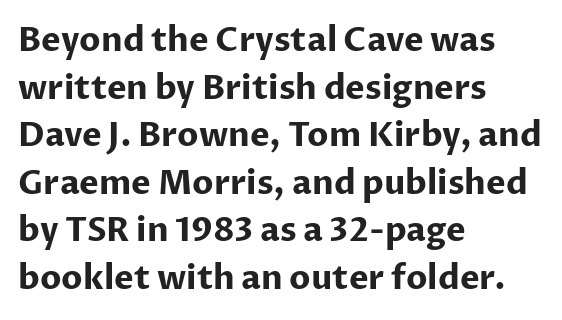
Q: Is the text bold? A: Yes.
Q: Is the text italic (slanted)? A: No, it is upright.
Q: Is the typeface a serif or a sans-serif typeface? A: Sans-serif.
Q: Is the text underlined? A: No.
Q: How is the paragraph aligned? A: Left-aligned.
Q: Is the spacing between letters normal or unusually wide? A: Normal.
Q: Is the spacing between lines tight, normal or loose? A: Normal.
Q: Width (condensed, normal, or wide)? A: Normal.
Q: Stroke contrast? A: Low.
Q: x-height? A: Medium.
Q: Monospaced? A: No.
